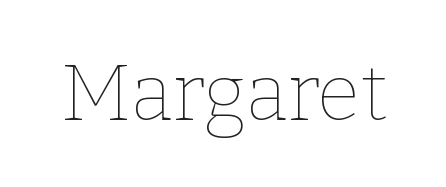
The image shows 79 px thin type, upright; set normal letter spacing, not underlined; low stroke contrast and a medium x-height.
